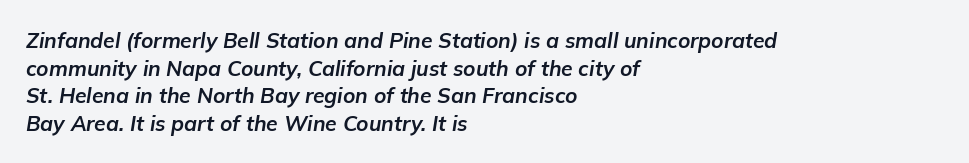
{"italic": "yes", "lean": "right", "slant_degrees": 9, "bold": "yes", "underline": "no", "align": "left", "line_spacing": "normal", "line_spacing_ratio": 1.31, "letter_spacing": "normal", "letter_spacing_em": 0.0, "glyph_px": 21}
